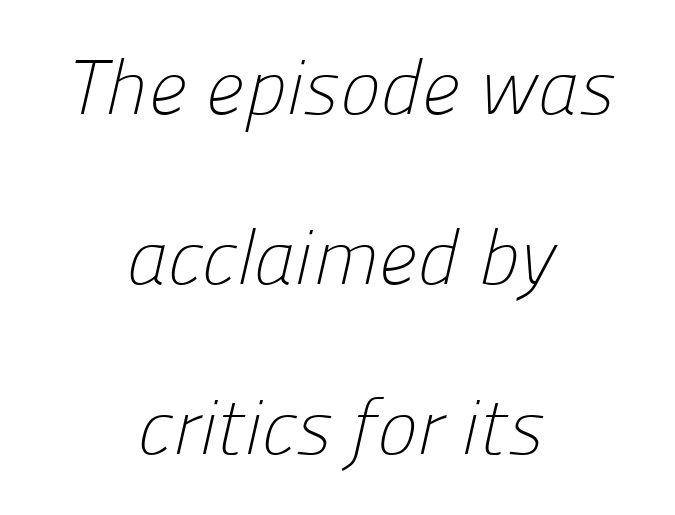
The image shows 77 px light sans-serif type; set centered, loose line spacing (2.21x), normal letter spacing, not underlined; low stroke contrast and a medium x-height.
